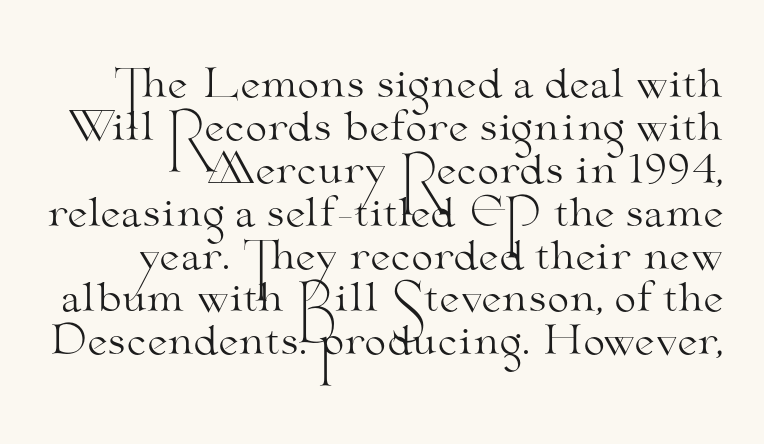
Q: Is the text bold? A: No.
Q: Is the text italic (slanted)? A: No, it is upright.
Q: Is the typeface a serif or a sans-serif typeface? A: Serif.
Q: Is the text underlined? A: No.
Q: Is the spacing between letters normal or unusually wide? A: Normal.
Q: Is the spacing between lines tight, normal or loose? A: Tight.
Q: Width (condensed, normal, or wide)? A: Wide.
Q: Stroke contrast? A: Medium.
Q: x-height? A: Small.
Q: Monospaced? A: No.
